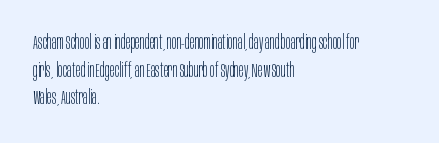
This rendering leaves character spacing at its baseline value. These lines stack with their left ends in a neat column. Reading down the column, the eye jumps a familiar distance to each next line. Stroke mass is kept to a normal reading level or below. Unlike italic type, these characters show no tilt at all. No word sits above an underline.
